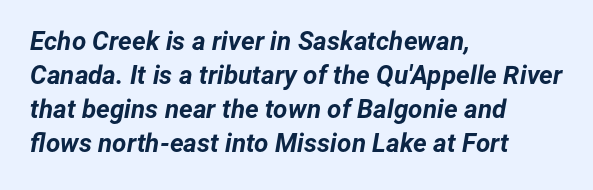
Q: Is the text bold? A: Yes.
Q: Is the text italic (slanted)? A: Yes, it leans right by about 12 degrees.
Q: Is the text underlined? A: No.
Q: How is the paragraph aligned? A: Left-aligned.
Q: Is the spacing between letters normal or unusually wide? A: Normal.
Q: Is the spacing between lines tight, normal or loose? A: Normal.
